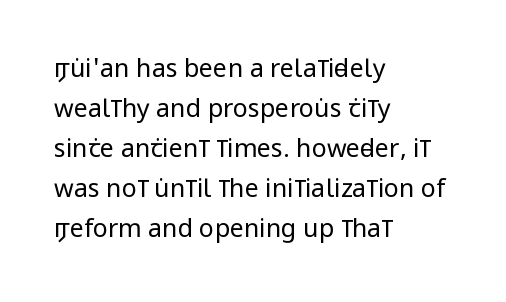
The area under the type is left untouched. A typesetter would mark this as roman, not italic. What's the leading like? Ordinary, nothing unusual. A typesetter would call this zero additional tracking. Which margin do the lines hug? The left one — the right edge is uneven. The cut favours lightness, reaching ordinary text weight at its darkest.
